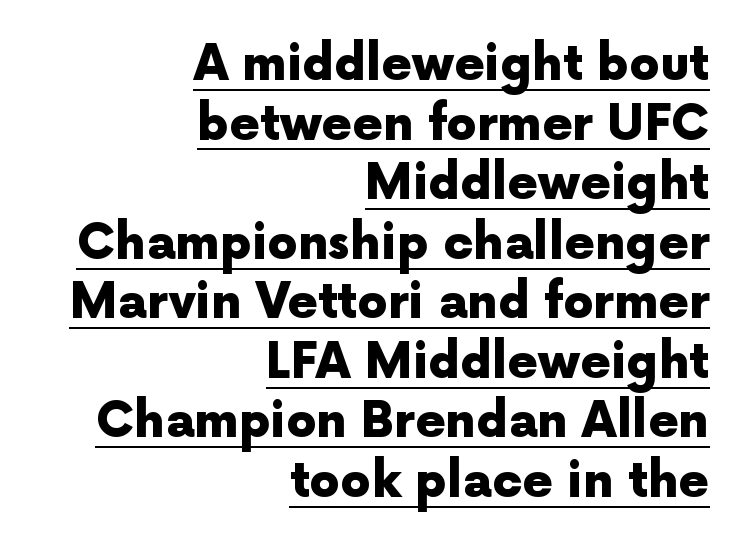
The letters advance in unequal steps, a hallmark of proportional type. All the whitespace from short lines collects on the left. The letters stand straight up with perfectly vertical stems. The rendering uses the underline text-decoration.
